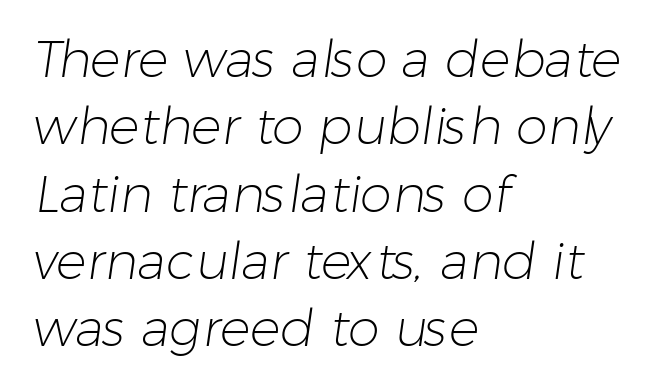
Q: Is the text bold? A: No.
Q: Is the typeface a serif or a sans-serif typeface? A: Sans-serif.
Q: Is the text underlined? A: No.
Q: How is the paragraph aligned? A: Left-aligned.
Q: Is the spacing between letters normal or unusually wide? A: Normal.
Q: Is the spacing between lines tight, normal or loose? A: Normal.
Q: Width (condensed, normal, or wide)? A: Normal.
Q: Stroke contrast? A: Low.
Q: x-height? A: Medium.
Q: Monospaced? A: No.
